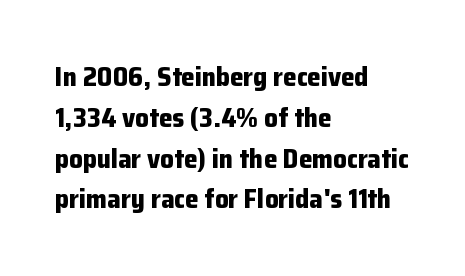
This is the regular roman posture of the typeface. Regarding leading, the lines here are spaced in the standard way. Heft: maximum for text — a bold. The specimen omits any rule beneath the text block's lines.
